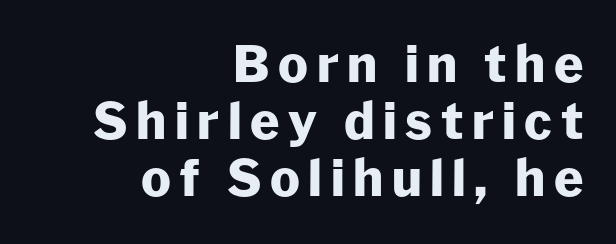
{"serif": "no", "italic": "no", "bold": "yes", "weight": "heavy", "width": "normal", "stroke_contrast": "low", "x_height": "medium", "monospaced": "no", "underline": "no", "align": "right", "line_spacing": "tight", "line_spacing_ratio": 1.14, "glyph_px": 50}
